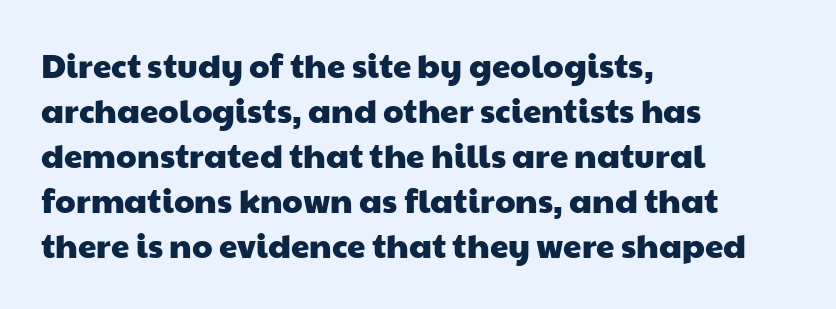
{"serif": "no", "width": "wide", "stroke_contrast": "low", "x_height": "medium", "monospaced": "no", "underline": "no", "align": "left", "line_spacing": "normal", "line_spacing_ratio": 1.36, "letter_spacing": "normal", "letter_spacing_em": 0.0, "glyph_px": 33}
